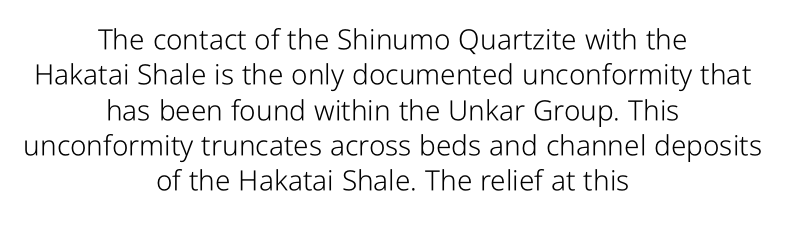
{"serif": "no", "italic": "no", "bold": "no", "weight": "light", "width": "condensed", "stroke_contrast": "low", "x_height": "medium", "monospaced": "no", "underline": "no", "align": "center", "line_spacing": "normal", "line_spacing_ratio": 1.26, "letter_spacing": "normal", "letter_spacing_em": 0.0, "glyph_px": 28}
